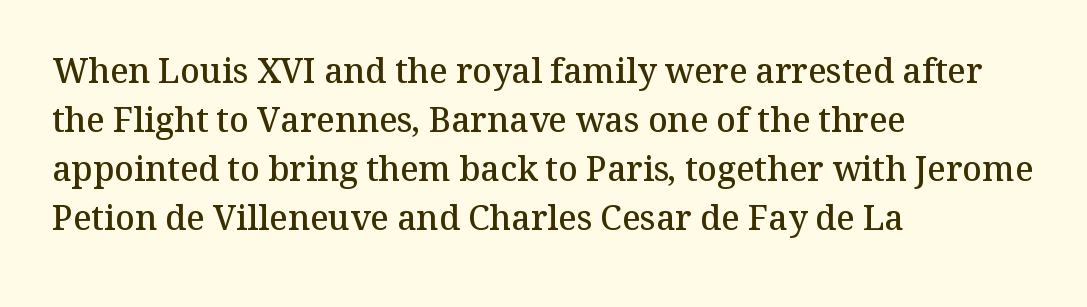
On the weight axis this lands at semibold, roughly 600. Students, observe: this is what conventionally led text looks like. What kind of face is this? One with serifs. This rendering leaves character spacing at its baseline value. Think of a printed novel: that variable character pitch is what you see here. Short and long lines alike share a common starting point at left.
